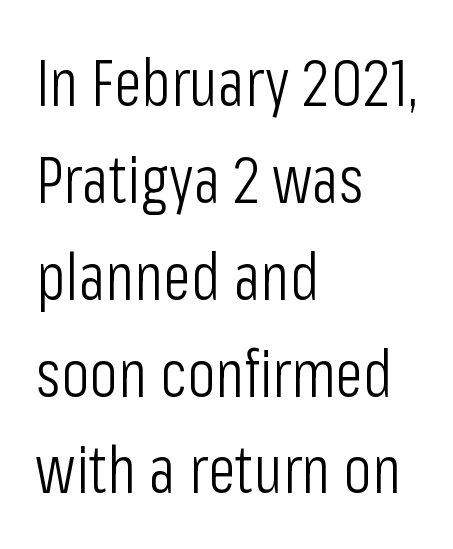
Glyph-to-glyph distance matches everyday printed text. Posture: vertical. Reading down the column, the eye jumps a familiar distance to each next line. Descender tails drop into unmarked territory. Stems here are at most as thick as an everyday book face. A typesetter would call this proportional, since set widths differ per character.
